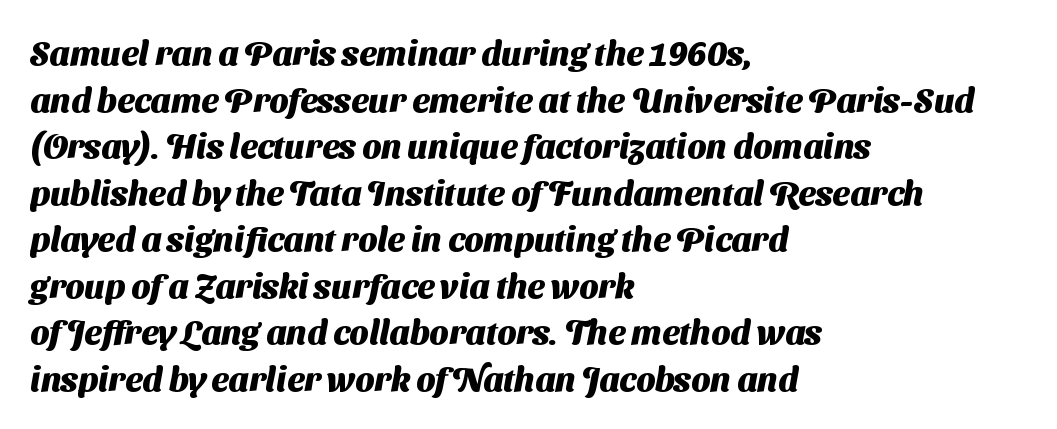
The image shows 34 px heavy sans-serif type; set left-aligned, normal line spacing (1.37x), normal letter spacing, not underlined; medium stroke contrast and a medium x-height.
